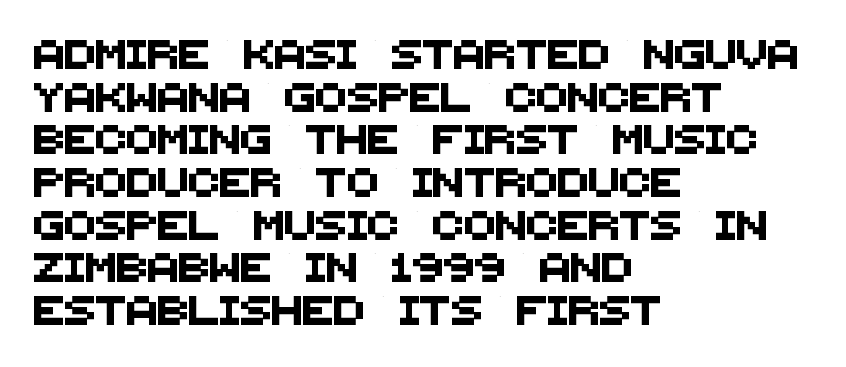
The image shows 29 px sans-serif type; set left-aligned, normal line spacing (1.47x), normal letter spacing, not underlined; medium stroke contrast and a large x-height.
